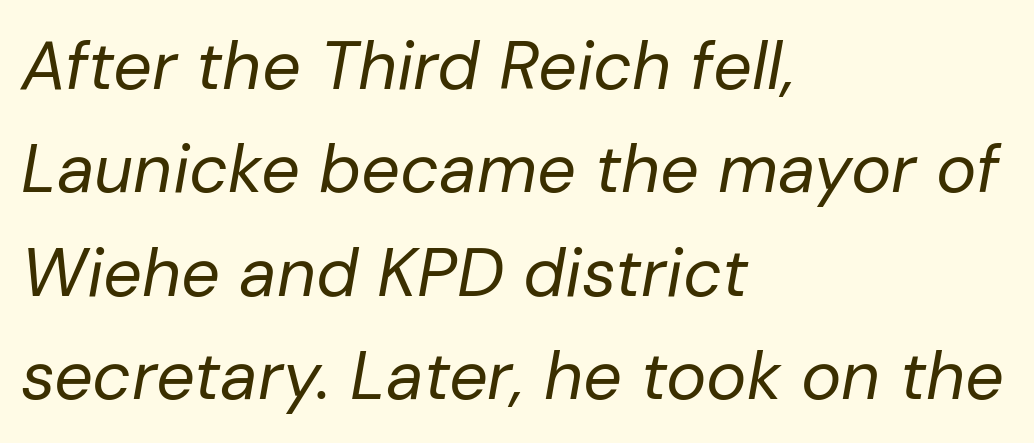
Honestly, the letter spacing is just normal — you wouldn't notice it. These lines sit exactly where default settings would place them. Emphasis-style slanted type is in use. Here the designer chose a conventional face with non-uniform glyph widths.
